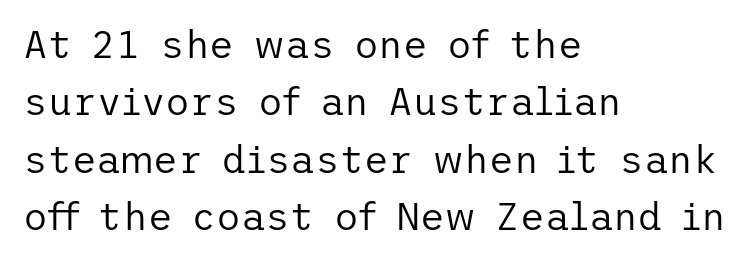
The image shows 38 px regular-weight sans-serif type, upright; set left-aligned, normal line spacing (1.51x), normal letter spacing, not underlined; low stroke contrast and a medium x-height.
